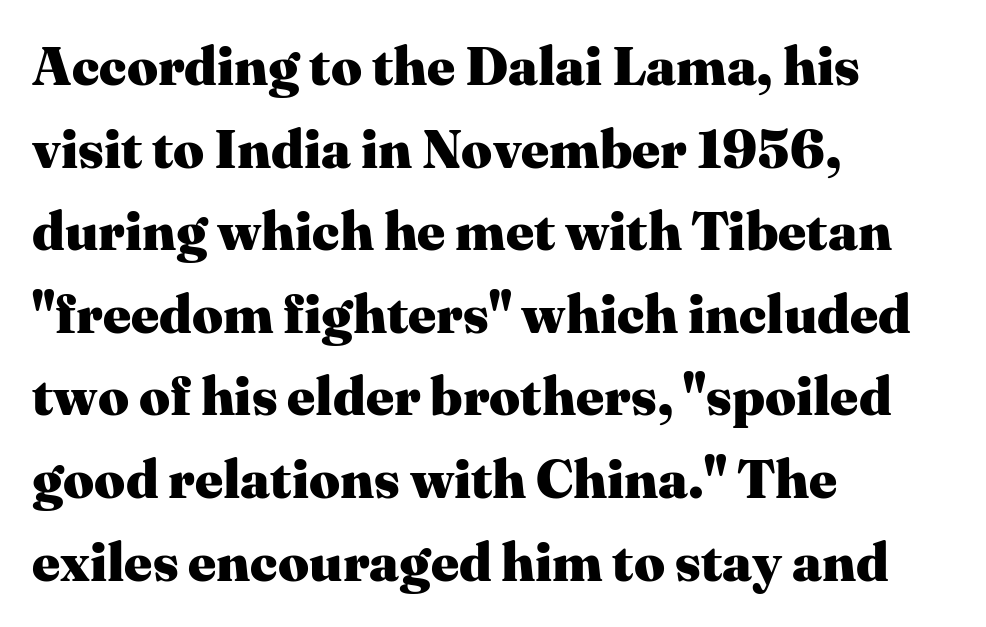
Q: Is the text bold? A: Yes.
Q: Is the text italic (slanted)? A: No, it is upright.
Q: Is the typeface a serif or a sans-serif typeface? A: Serif.
Q: Is the text underlined? A: No.
Q: How is the paragraph aligned? A: Left-aligned.
Q: Is the spacing between letters normal or unusually wide? A: Normal.
Q: Is the spacing between lines tight, normal or loose? A: Normal.
Q: Width (condensed, normal, or wide)? A: Normal.
Q: Stroke contrast? A: Medium.
Q: x-height? A: Medium.
Q: Monospaced? A: No.
